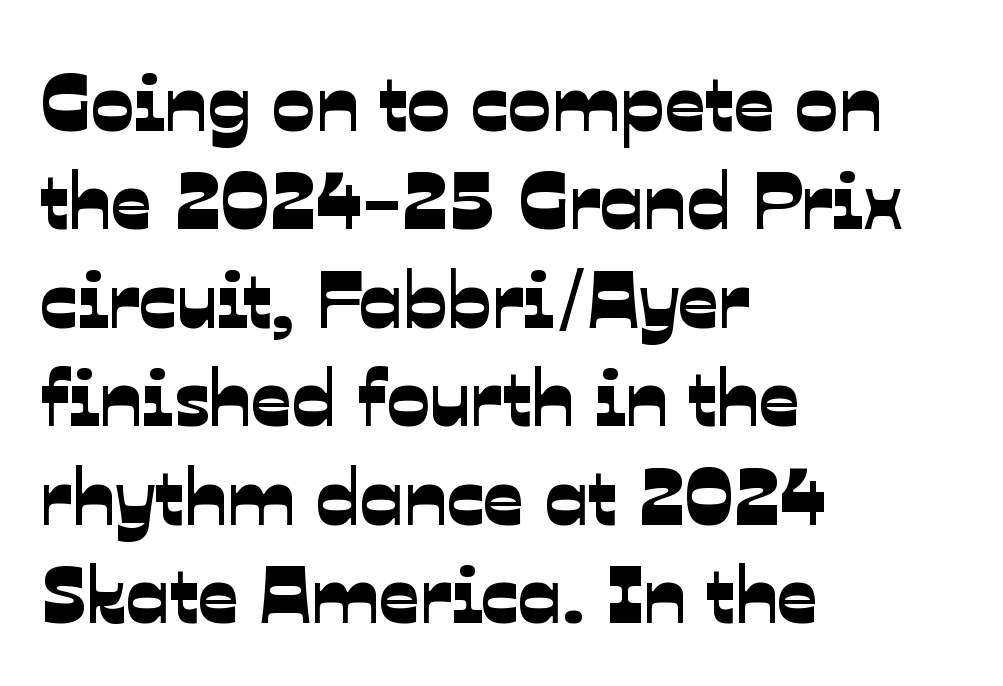
{"serif": "no", "width": "normal", "stroke_contrast": "low", "x_height": "medium", "monospaced": "no", "underline": "no", "align": "left", "line_spacing_ratio": 1.23, "letter_spacing": "normal", "letter_spacing_em": 0.0, "glyph_px": 80}
